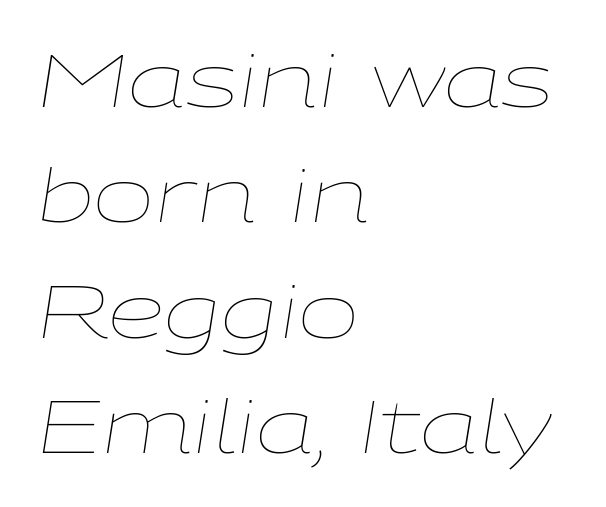
{"italic": "yes", "lean": "right", "slant_degrees": 9, "bold": "no", "weight": "thin", "width": "wide", "stroke_contrast": "low", "x_height": "medium", "monospaced": "no", "underline": "no", "align": "left", "line_spacing": "normal", "line_spacing_ratio": 1.58, "letter_spacing": "normal", "letter_spacing_em": 0.0, "glyph_px": 73}
